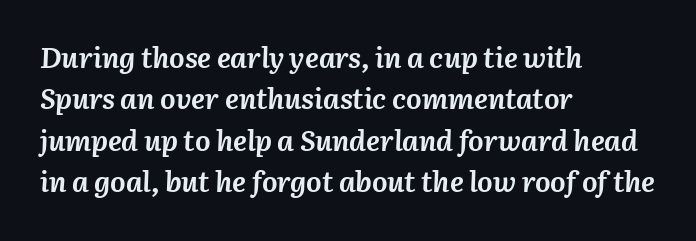
The specimen reads as italic at a glance. Rows of type keep a routine distance in the vertical direction. The letters sit at their default tracking, neither squeezed nor spread. In terms of weight, the rendering is a true, heavy bold. Character widths vary here, with narrow letters taking less room than wide ones. Bare-footed words on every line.
